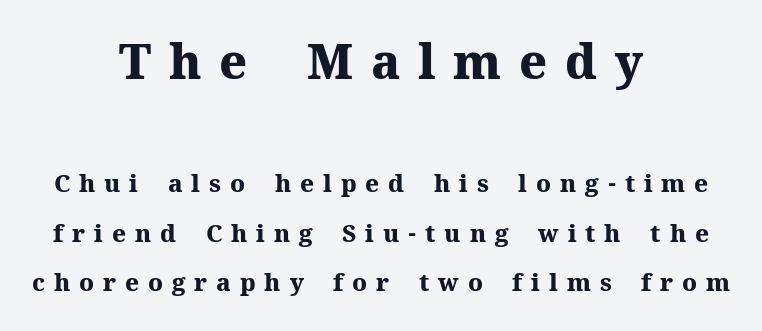
The image shows 48 px heavy serif type, upright; set centered, loose line spacing (2.06x), unusually wide letter spacing (+0.37 em), not underlined; the first (top) block is 2.0x larger; medium stroke contrast and a medium x-height.
